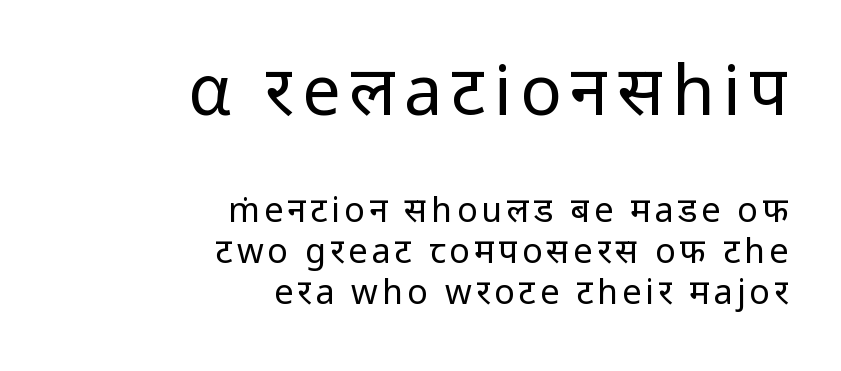
Which margin do the lines hug? The right one — the left edge is uneven. In terms of letterform style, serifs are entirely absent. Unmarked baselines from the first word to the last. Spacing verdict: proportional, widths tailored to each character.
